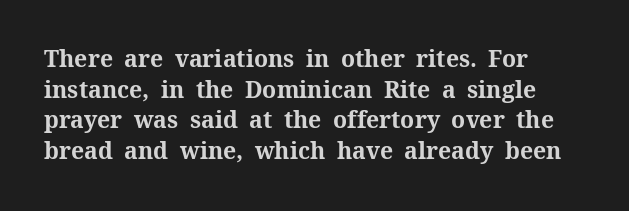
The image shows 23 px bold type, upright; set left-aligned, normal line spacing (1.33x), normal letter spacing, not underlined.
